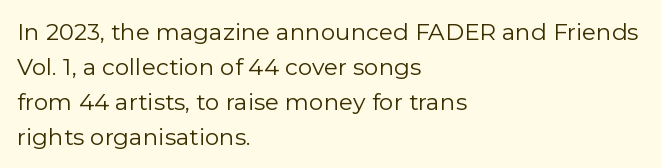
The image shows 23 px text type, upright; set left-aligned, normal line spacing (1.52x), normal letter spacing, not underlined.
